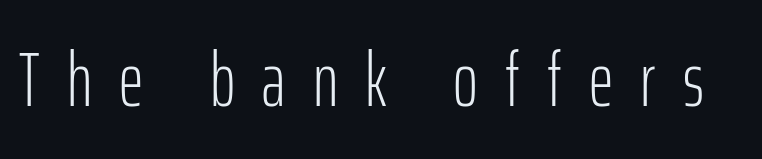
The image shows 76 px light, condensed sans-serif type, upright; set unusually wide letter spacing (+0.36 em), not underlined; low stroke contrast and a medium x-height.
